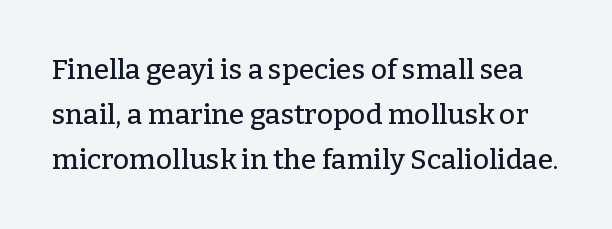
Q: Is the text italic (slanted)? A: No, it is upright.
Q: Is the typeface a serif or a sans-serif typeface? A: Serif.
Q: Is the text underlined? A: No.
Q: Is the spacing between letters normal or unusually wide? A: Normal.
Q: Is the spacing between lines tight, normal or loose? A: Normal.
Q: Width (condensed, normal, or wide)? A: Normal.
Q: Stroke contrast? A: Low.
Q: x-height? A: Medium.
Q: Monospaced? A: No.
